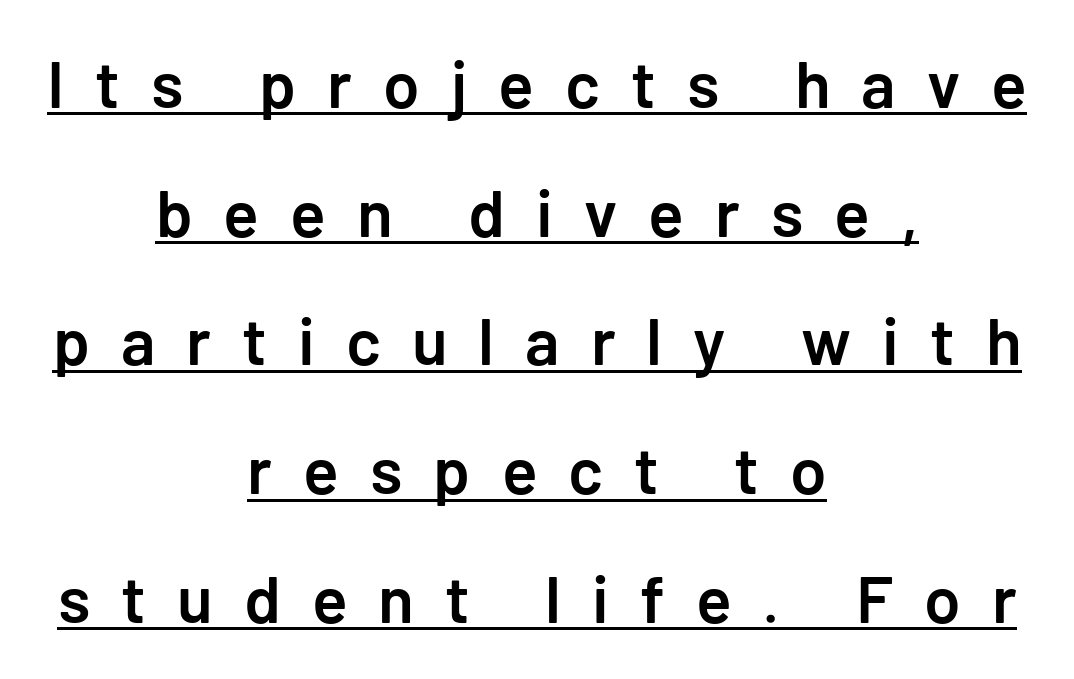
Does the weight exceed regular? Yes, but only to semibold. Every row of glyphs is offset so its center matches the block's center. Beneath each row of characters lies a ruled line. The passage shown stacks its lines with a broad gap. The type is letterspaced generously, with wide tracking. Every character sits straight up, as roman type does.
